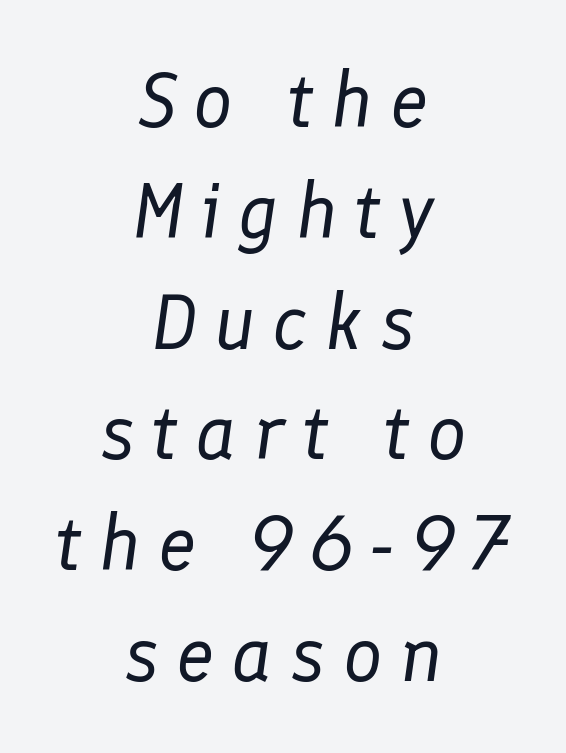
Q: Is the text bold? A: No.
Q: Is the text italic (slanted)? A: Yes, it leans right by about 8 degrees.
Q: Is the text underlined? A: No.
Q: How is the paragraph aligned? A: Centered.
Q: Is the spacing between letters normal or unusually wide? A: Unusually wide.
Q: Is the spacing between lines tight, normal or loose? A: Normal.
Q: Width (condensed, normal, or wide)? A: Normal.
Q: Stroke contrast? A: Low.
Q: x-height? A: Medium.
Q: Monospaced? A: No.
